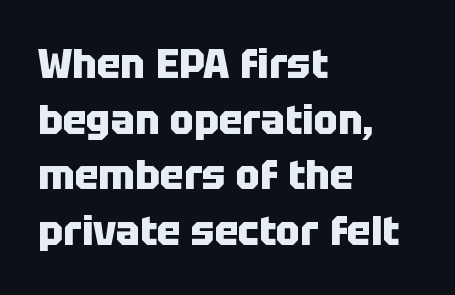
Q: Is the text bold? A: Yes.
Q: Is the text italic (slanted)? A: No, it is upright.
Q: Is the typeface a serif or a sans-serif typeface? A: Sans-serif.
Q: Is the text underlined? A: No.
Q: How is the paragraph aligned? A: Left-aligned.
Q: Is the spacing between letters normal or unusually wide? A: Normal.
Q: Is the spacing between lines tight, normal or loose? A: Normal.
Q: Width (condensed, normal, or wide)? A: Normal.
Q: Stroke contrast? A: Low.
Q: x-height? A: Large.
Q: Monospaced? A: No.
